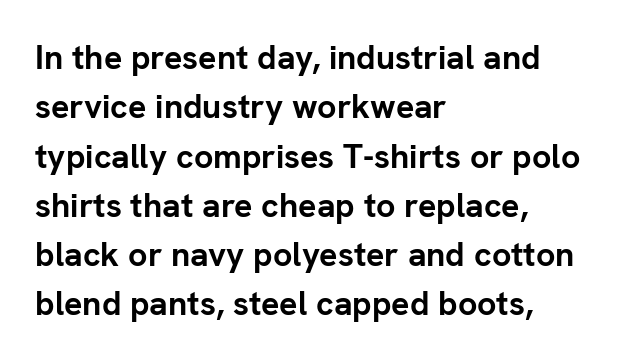
Q: Is the text bold? A: Yes.
Q: Is the text italic (slanted)? A: No, it is upright.
Q: Is the typeface a serif or a sans-serif typeface? A: Sans-serif.
Q: Is the text underlined? A: No.
Q: How is the paragraph aligned? A: Left-aligned.
Q: Is the spacing between letters normal or unusually wide? A: Normal.
Q: Is the spacing between lines tight, normal or loose? A: Normal.
Q: Width (condensed, normal, or wide)? A: Normal.
Q: Stroke contrast? A: Low.
Q: x-height? A: Medium.
Q: Monospaced? A: No.
